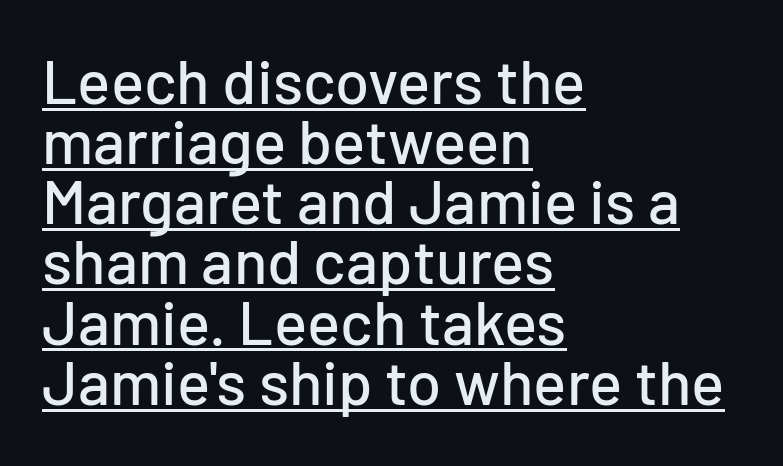
Q: Is the text italic (slanted)? A: No, it is upright.
Q: Is the typeface a serif or a sans-serif typeface? A: Sans-serif.
Q: Is the text underlined? A: Yes.
Q: How is the paragraph aligned? A: Left-aligned.
Q: Is the spacing between letters normal or unusually wide? A: Normal.
Q: Is the spacing between lines tight, normal or loose? A: Tight.
Q: Width (condensed, normal, or wide)? A: Normal.
Q: Stroke contrast? A: Low.
Q: x-height? A: Medium.
Q: Monospaced? A: No.
